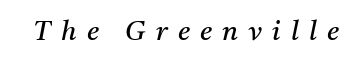
Q: Is the text bold? A: No.
Q: Is the text italic (slanted)? A: Yes, it leans right by about 11 degrees.
Q: Is the text underlined? A: No.
Q: Is the spacing between letters normal or unusually wide? A: Unusually wide.
